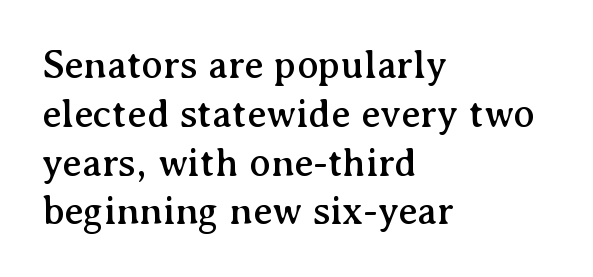
{"serif": "yes", "italic": "no", "width": "normal", "stroke_contrast": "medium", "x_height": "medium", "monospaced": "no", "underline": "no", "align": "left", "line_spacing_ratio": 1.22, "letter_spacing": "normal", "letter_spacing_em": 0.0, "glyph_px": 40}
